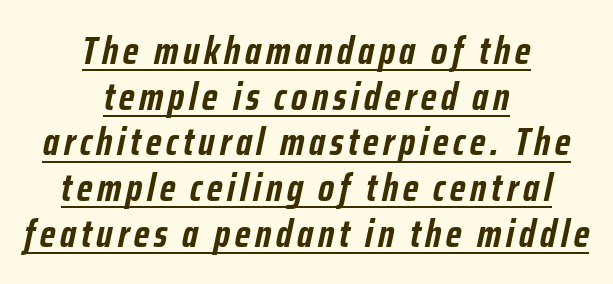
{"italic": "yes", "lean": "right", "slant_degrees": 12, "bold": "yes", "weight": "semibold", "width": "condensed", "stroke_contrast": "low", "x_height": "medium", "monospaced": "no", "underline": "yes", "align": "center", "line_spacing_ratio": 1.17, "glyph_px": 39}
